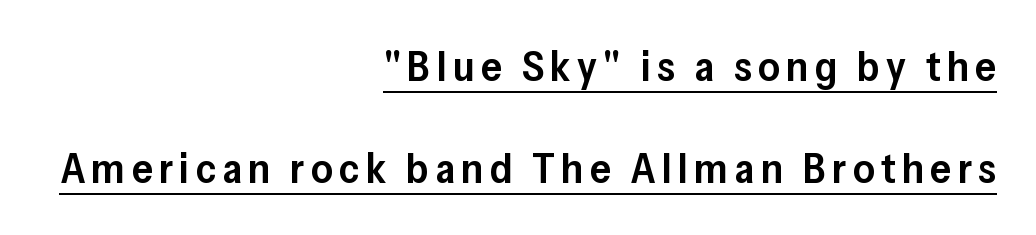
{"serif": "no", "italic": "no", "bold": "semi", "weight": "semibold", "width": "normal", "stroke_contrast": "low", "x_height": "medium", "monospaced": "no", "underline": "yes", "align": "right", "line_spacing": "loose", "line_spacing_ratio": 2.43, "glyph_px": 42}
